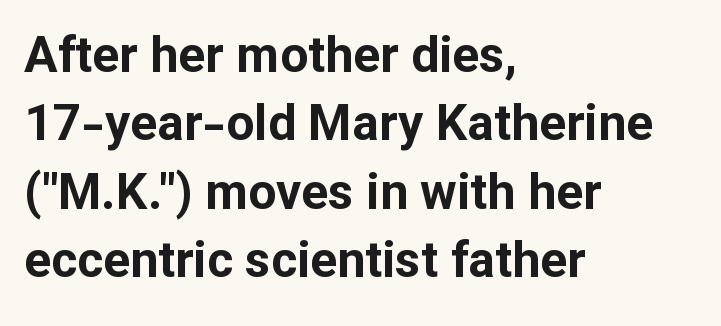
The image shows 50 px bold sans-serif type, upright; set left-aligned, normal line spacing (1.37x), normal letter spacing, not underlined; low stroke contrast and a medium x-height.
